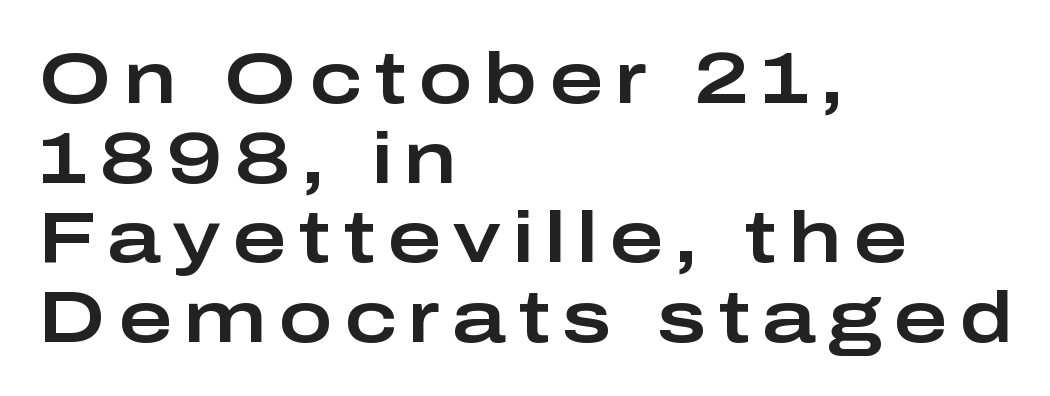
The image shows 73 px wide sans-serif type, upright; set left-aligned, tight line spacing (1.09x), not underlined; low stroke contrast and a medium x-height.
